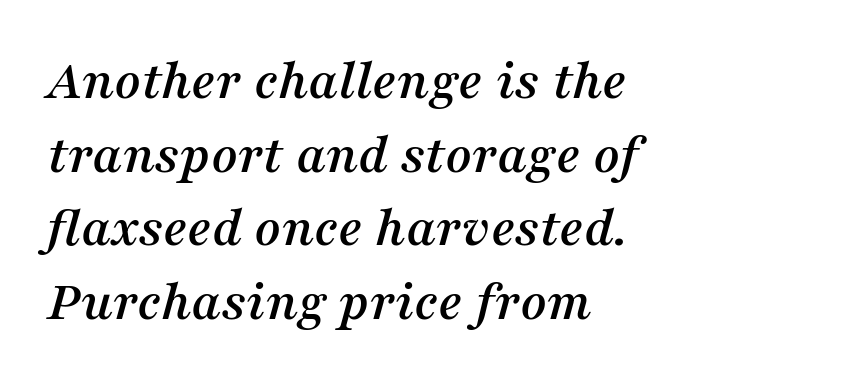
{"serif": "yes", "italic": "yes", "lean": "right", "slant_degrees": 16, "width": "normal", "stroke_contrast": "medium", "x_height": "medium", "monospaced": "no", "underline": "no", "align": "left", "line_spacing": "normal", "line_spacing_ratio": 1.29, "letter_spacing": "normal", "letter_spacing_em": 0.0, "glyph_px": 57}
